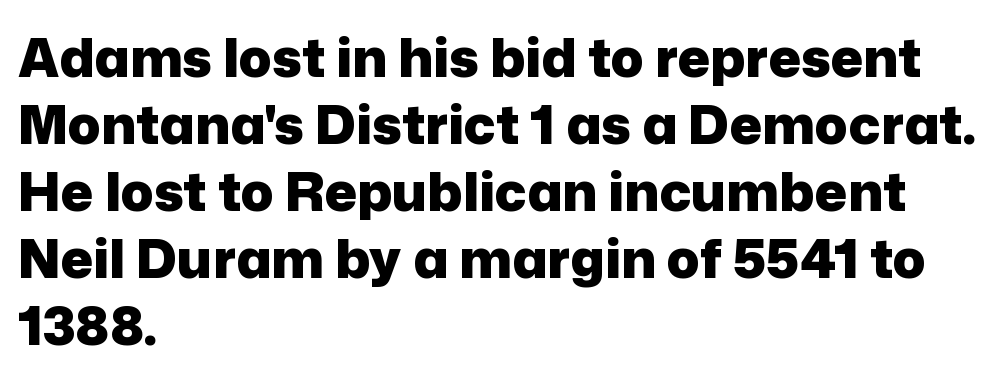
Q: Is the text bold? A: Yes.
Q: Is the text italic (slanted)? A: No, it is upright.
Q: Is the typeface a serif or a sans-serif typeface? A: Sans-serif.
Q: Is the text underlined? A: No.
Q: How is the paragraph aligned? A: Left-aligned.
Q: Is the spacing between letters normal or unusually wide? A: Normal.
Q: Width (condensed, normal, or wide)? A: Normal.
Q: Stroke contrast? A: Low.
Q: x-height? A: Medium.
Q: Monospaced? A: No.
